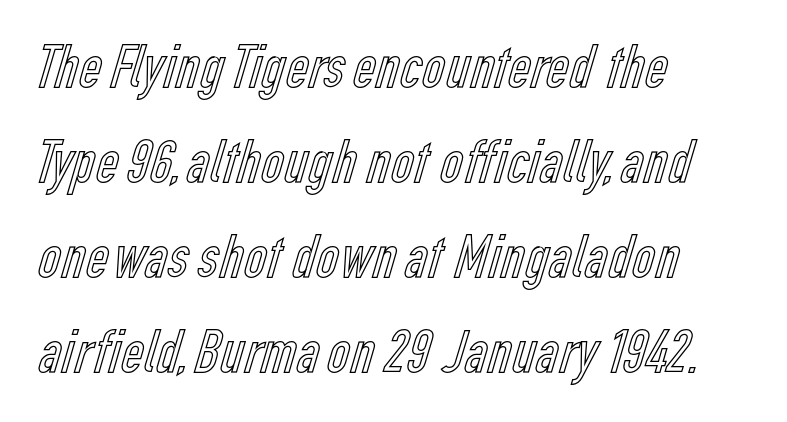
Decoration check: the copy has no underline. A typesetter would call this proportional, since set widths differ per character. The setting favours the left margin, as ordinary paragraphs usually do. The face used here is rendered with its standard letterfit. Regular leading.
